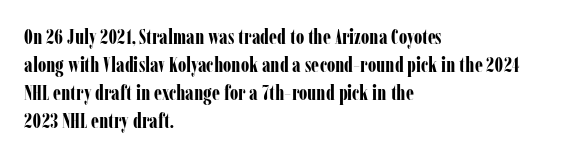
{"italic": "no", "bold": "yes", "underline": "no", "align": "left", "line_spacing": "normal", "line_spacing_ratio": 1.34, "letter_spacing": "normal", "letter_spacing_em": 0.0, "glyph_px": 21}
